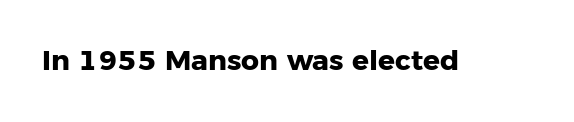
Is the type bold? Yes — the strokes are clearly thick and heavy. In terms of letterspacing, this is plain default setting. The space directly below the letters is spotless. Check where the strokes stop: nothing finishes them off — pure sans. Each letter keeps its own natural width here, so spacing adapts to shape.
